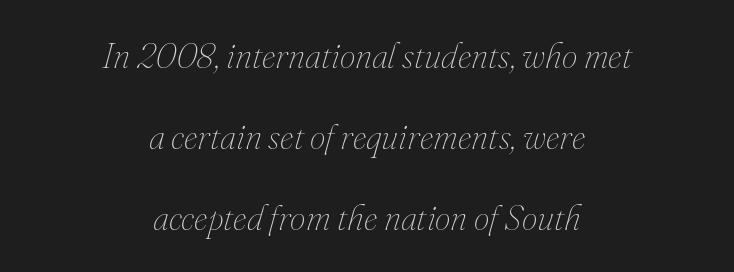
The typesetting does not lean heavy: it is not bold. Note the varied advance widths — an 'i' is clearly narrower than an 'm'. Anything drawn beneath the words? Only blank space. Here the glyphs are tracked normally, forming tight word shapes.
